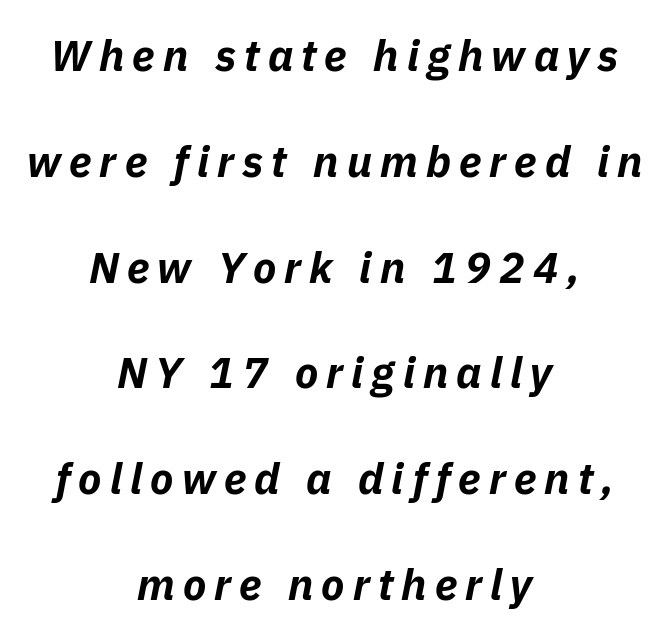
The image shows 43 px bold type, italic (leaning right); set centered, loose line spacing (2.46x), not underlined; low stroke contrast and a medium x-height.
